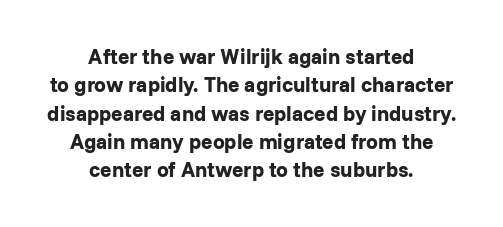
{"italic": "no", "bold": "yes", "underline": "no", "align": "center", "line_spacing": "normal", "line_spacing_ratio": 1.35, "letter_spacing": "normal", "letter_spacing_em": 0.0, "glyph_px": 21}
